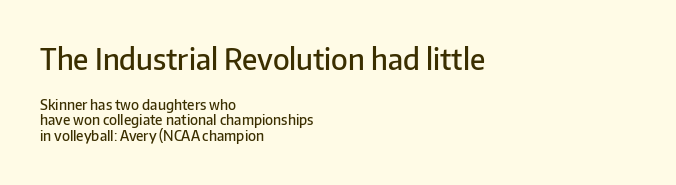
Q: Is the text bold? A: Semi-bold.
Q: Is the text italic (slanted)? A: No, it is upright.
Q: Is the typeface a serif or a sans-serif typeface? A: Sans-serif.
Q: Is the text underlined? A: No.
Q: How is the paragraph aligned? A: Left-aligned.
Q: Is the spacing between letters normal or unusually wide? A: Normal.
Q: Is the spacing between lines tight, normal or loose? A: Tight.
Q: Which block of text is set in a larger size, the first (top) or the second (bottom)? A: The first (top) one.
Q: Width (condensed, normal, or wide)? A: Normal.
Q: Stroke contrast? A: Low.
Q: x-height? A: Medium.
Q: Monospaced? A: No.
